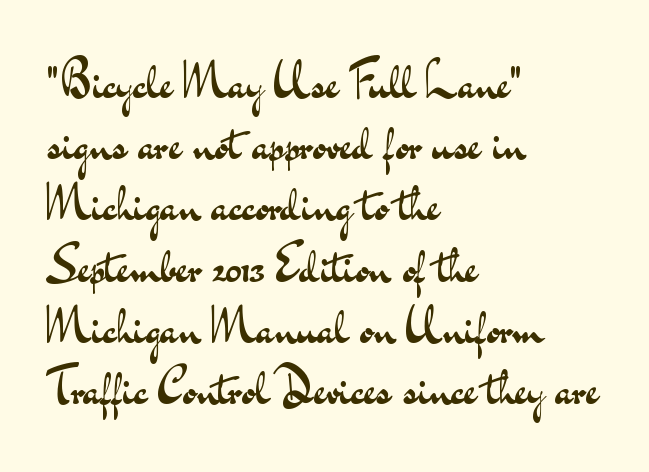
What stands out about the letter spacing? Nothing — it is the standard amount. Interline gaps are of average width in this sample. Classification — sans serif. Notice how the passage keeps a crisp vertical edge on the left only.
